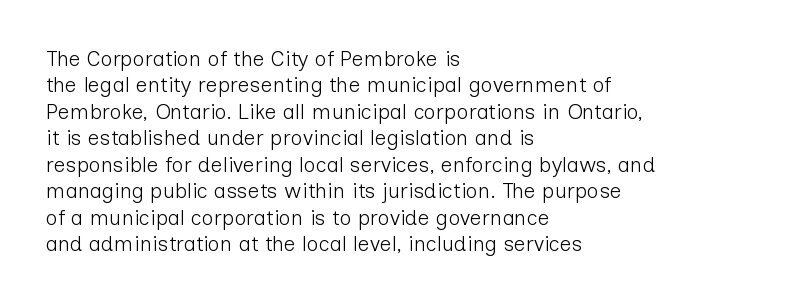
The rendering uses a moderate line-height, typical for paragraphs. Only glyphs here, with clear space below each row. The passage is arranged the way most books set body copy — flush left. Spacing between characters is what you'd get straight out of the box.
